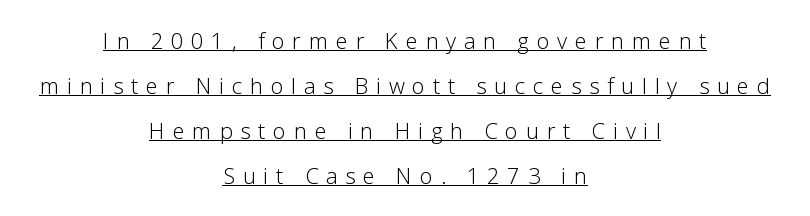
The image shows 22 px text type, upright; set centered, loose line spacing (2.04x), unusually wide letter spacing (+0.35 em), underlined.
